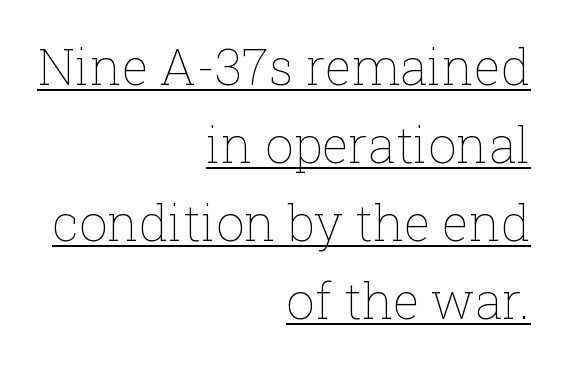
{"italic": "no", "bold": "no", "weight": "thin", "width": "normal", "stroke_contrast": "low", "x_height": "medium", "monospaced": "no", "underline": "yes", "align": "right", "line_spacing": "normal", "line_spacing_ratio": 1.56, "letter_spacing": "normal", "letter_spacing_em": 0.0, "glyph_px": 50}
